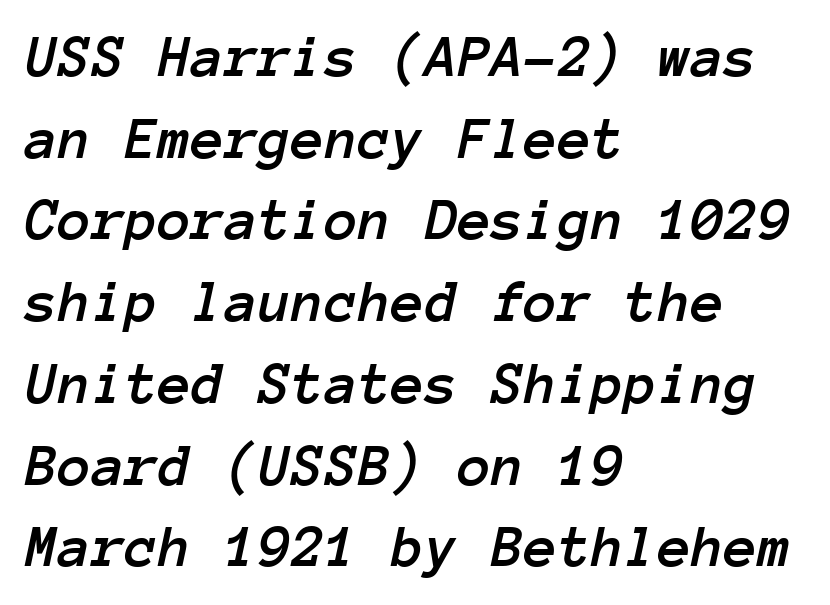
No extra tracking has been applied to these lines. These lines are rendered in a fixed-pitch font. This rendering uses left alignment, leaving the right contour irregular. Notice how descenders clear the ascenders below comfortably — that's standard leading.
